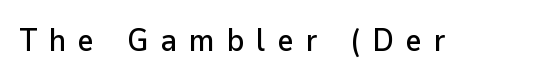
Type style note: lacks serifs. This sample has the flowing, uneven cadence of proportional lettering. Unlike italic type, these characters show no tilt at all. The gap between lines stays unmarked. Short note: letters widely spaced.
